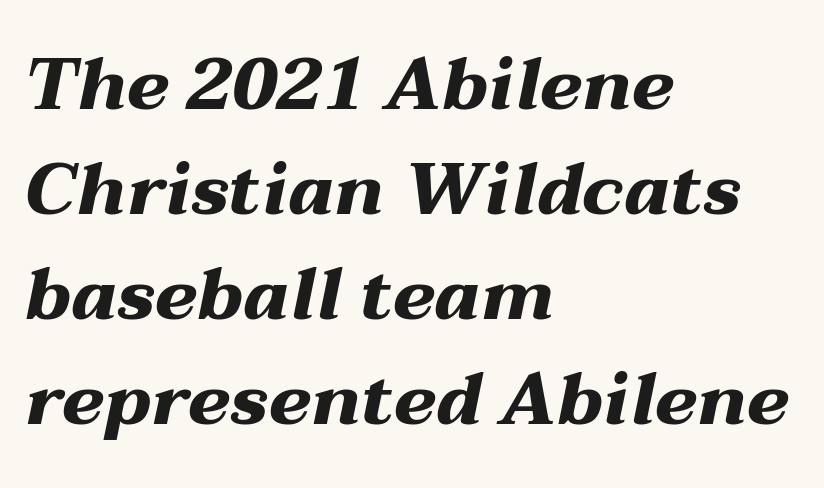
{"italic": "yes", "lean": "right", "slant_degrees": 12, "bold": "yes", "weight": "heavy", "width": "wide", "stroke_contrast": "medium", "x_height": "medium", "monospaced": "no", "underline": "no", "align": "left", "line_spacing": "normal", "line_spacing_ratio": 1.46, "letter_spacing": "normal", "letter_spacing_em": 0.0, "glyph_px": 72}
